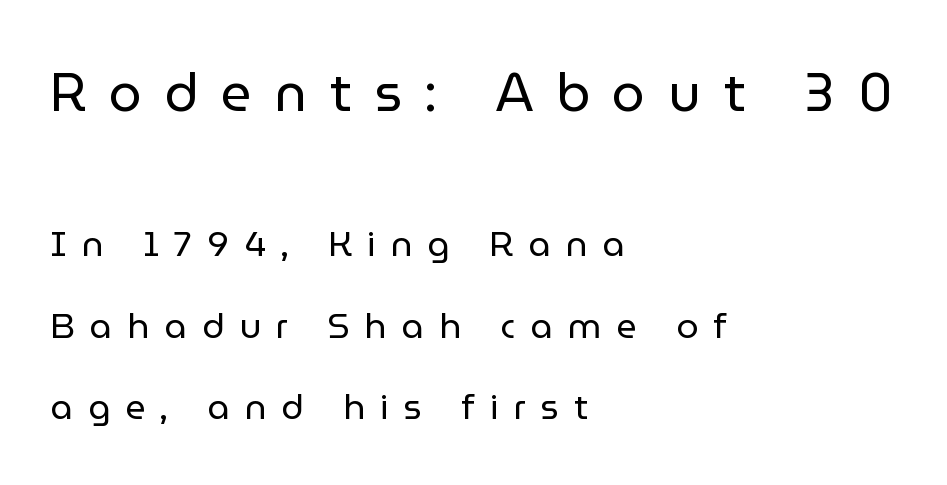
The letterforms stand isolated, each surrounded by extra space. Note the varied advance widths — an 'i' is clearly narrower than an 'm'. Plain, unruled lines of type. The passage shown is not bold in any degree. Line beginnings align vertically; line endings do not.
